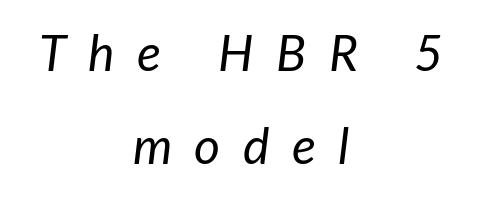
{"italic": "yes", "lean": "right", "slant_degrees": 7, "bold": "no", "weight": "regular", "width": "normal", "stroke_contrast": "low", "x_height": "medium", "monospaced": "no", "underline": "no", "align": "center", "line_spacing_ratio": 1.86, "letter_spacing": "wide", "letter_spacing_em": 0.45, "glyph_px": 50}
